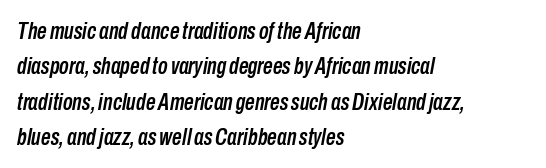
Q: Is the text italic (slanted)? A: Yes, it leans right by about 10 degrees.
Q: Is the text underlined? A: No.
Q: How is the paragraph aligned? A: Left-aligned.
Q: Is the spacing between letters normal or unusually wide? A: Normal.
Q: Is the spacing between lines tight, normal or loose? A: Normal.
